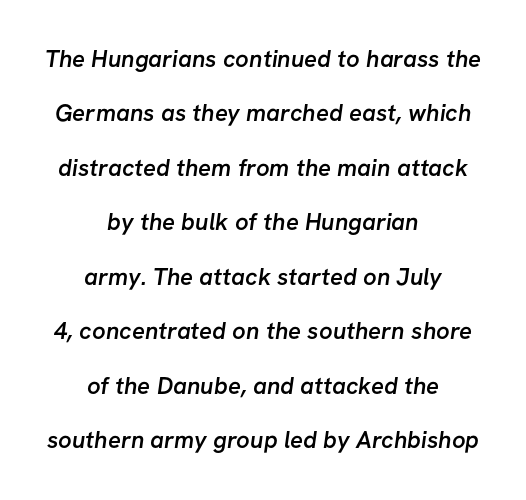
Q: Is the text bold? A: Semi-bold.
Q: Is the text underlined? A: No.
Q: How is the paragraph aligned? A: Centered.
Q: Is the spacing between letters normal or unusually wide? A: Normal.
Q: Is the spacing between lines tight, normal or loose? A: Loose.
